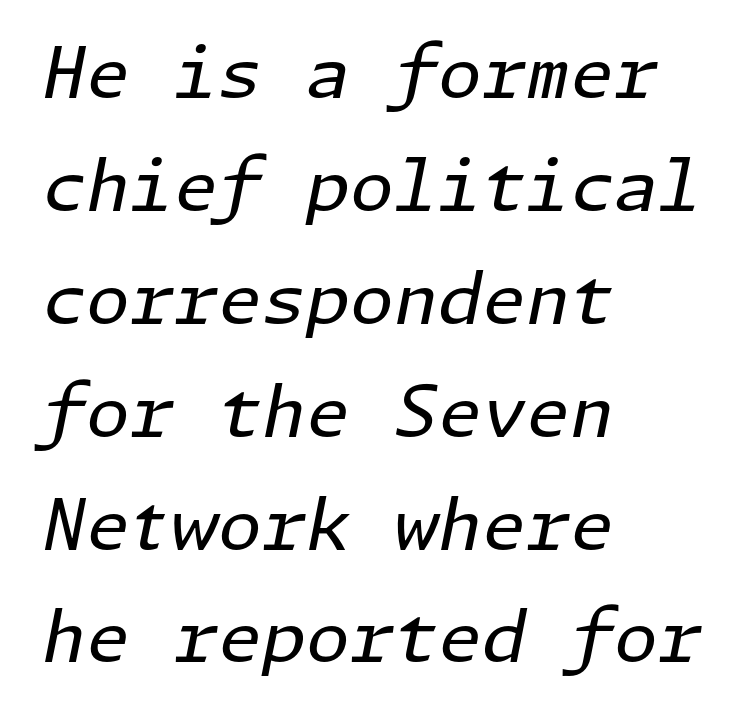
The image shows 71 px regular-weight type, italic (leaning right); set left-aligned, normal line spacing (1.59x), normal letter spacing, not underlined; low stroke contrast and a medium x-height.
